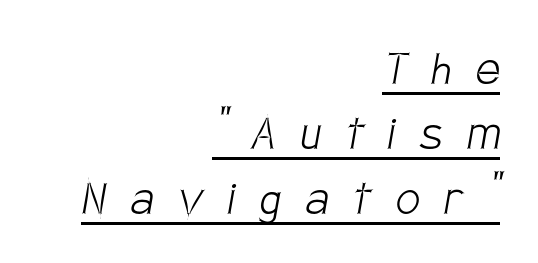
{"serif": "no", "bold": "no", "weight": "light", "width": "condensed", "stroke_contrast": "low", "x_height": "large", "monospaced": "no", "underline": "yes", "align": "right", "line_spacing_ratio": 1.2, "letter_spacing": "wide", "letter_spacing_em": 0.46, "glyph_px": 54}
